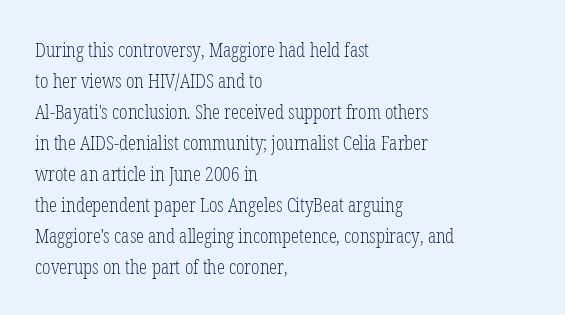
The image shows 20 px text type, upright; set left-aligned, normal line spacing (1.55x), normal letter spacing, not underlined.
